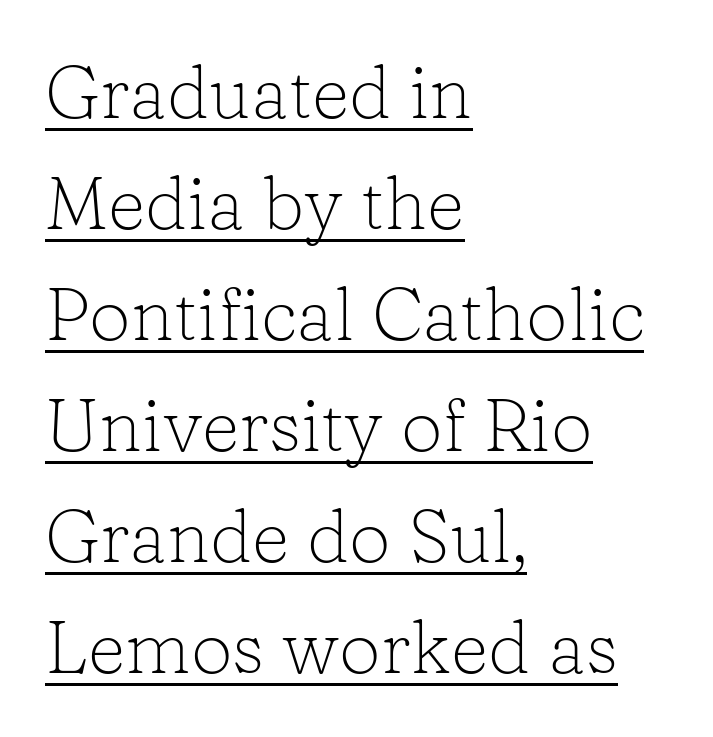
Q: Is the text bold? A: No.
Q: Is the text italic (slanted)? A: No, it is upright.
Q: Is the typeface a serif or a sans-serif typeface? A: Serif.
Q: Is the text underlined? A: Yes.
Q: How is the paragraph aligned? A: Left-aligned.
Q: Is the spacing between letters normal or unusually wide? A: Normal.
Q: Is the spacing between lines tight, normal or loose? A: Normal.
Q: Width (condensed, normal, or wide)? A: Normal.
Q: Stroke contrast? A: Low.
Q: x-height? A: Medium.
Q: Monospaced? A: No.
